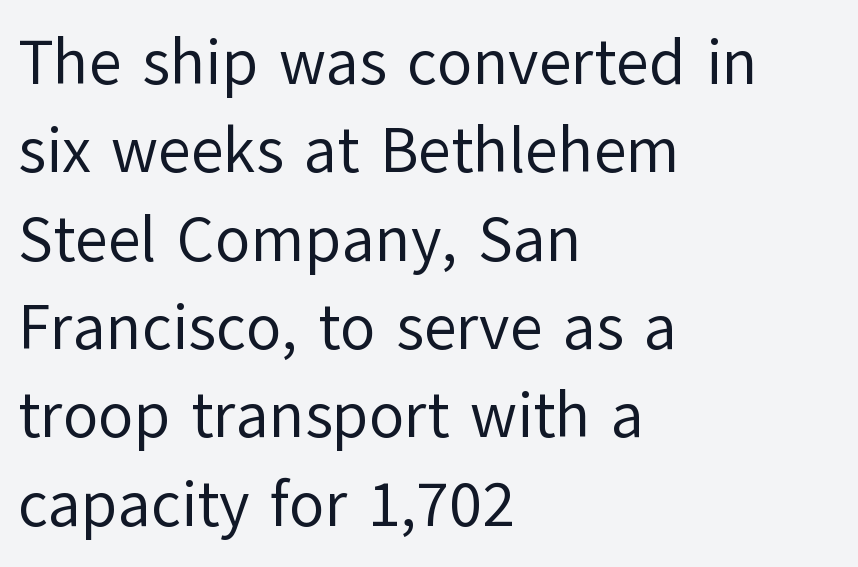
The image shows 64 px regular-weight sans-serif type, upright; set left-aligned, normal line spacing (1.38x), normal letter spacing, not underlined; low stroke contrast and a medium x-height.
